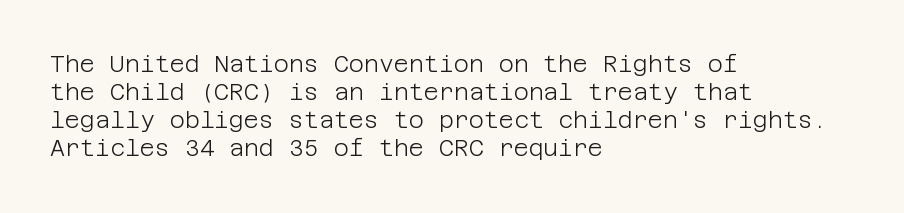
Q: Is the text bold? A: No.
Q: Is the text italic (slanted)? A: No, it is upright.
Q: Is the text underlined? A: No.
Q: How is the paragraph aligned? A: Left-aligned.
Q: Is the spacing between letters normal or unusually wide? A: Normal.
